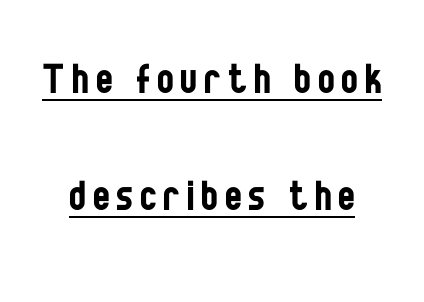
The image shows 50 px regular-weight, condensed sans-serif type, upright; set loose line spacing (2.34x), underlined; low stroke contrast and a large x-height.
